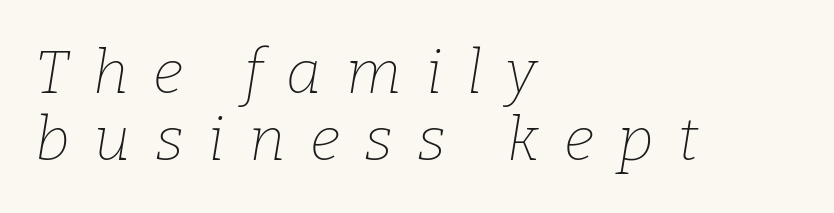
The image shows 61 px thin serif type, italic (leaning right); set left-aligned, tight line spacing (1.1x), unusually wide letter spacing (+0.4 em), not underlined; low stroke contrast and a medium x-height.
